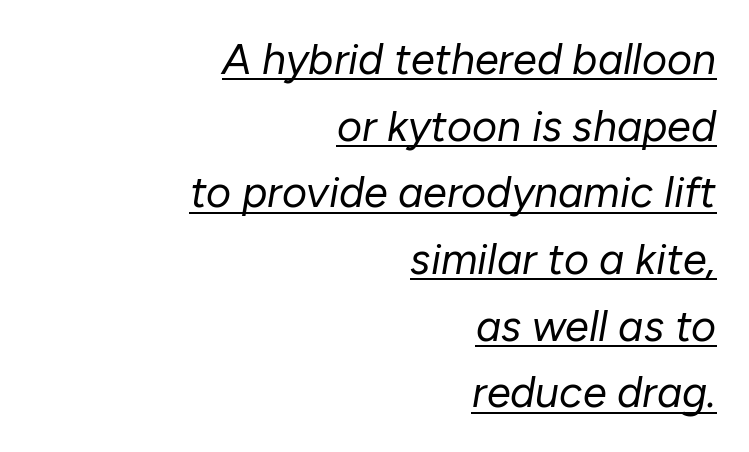
{"italic": "yes", "lean": "right", "slant_degrees": 10, "bold": "no", "weight": "regular", "width": "normal", "stroke_contrast": "low", "x_height": "medium", "monospaced": "no", "underline": "yes", "align": "right", "line_spacing": "normal", "line_spacing_ratio": 1.55, "letter_spacing": "normal", "letter_spacing_em": 0.0, "glyph_px": 43}
